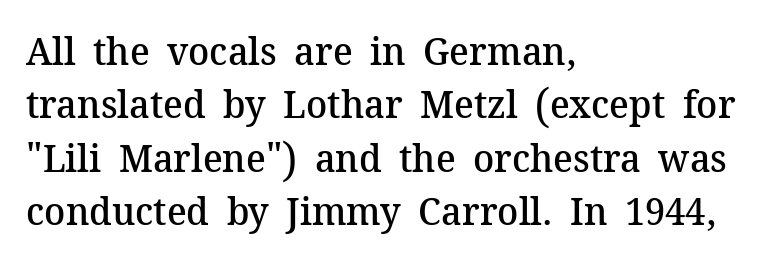
Honestly, there is no underline to notice here at all. Line beginnings align vertically; line endings do not. Does the leading feel generous? No, just average. The face used here is seriffed, in the tradition of book romans.
